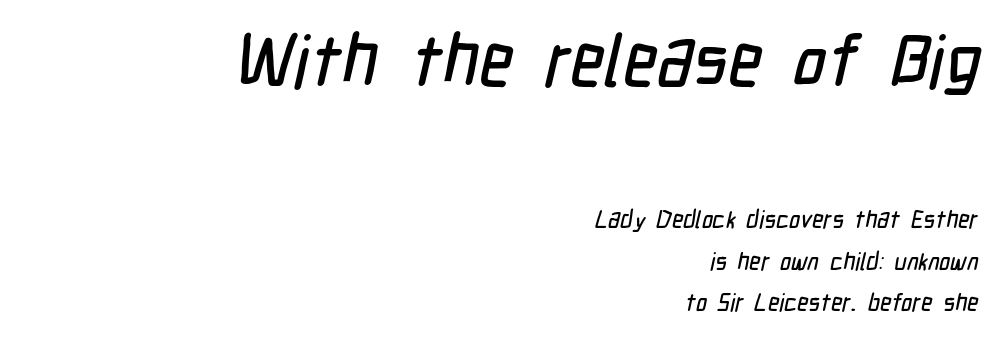
The image shows 72 px condensed sans-serif type; set right-aligned, line spacing 1.73x, normal letter spacing, not underlined; the first (top) block is 3.0x larger; low stroke contrast and a medium x-height.
